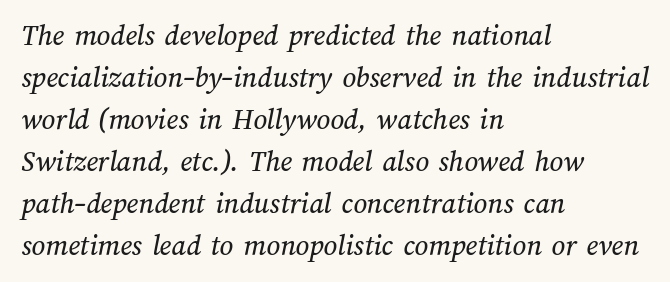
{"width": "normal", "stroke_contrast": "medium", "x_height": "medium", "monospaced": "no", "underline": "no", "align": "left", "line_spacing": "normal", "line_spacing_ratio": 1.4, "letter_spacing": "normal", "letter_spacing_em": 0.0, "glyph_px": 30}
